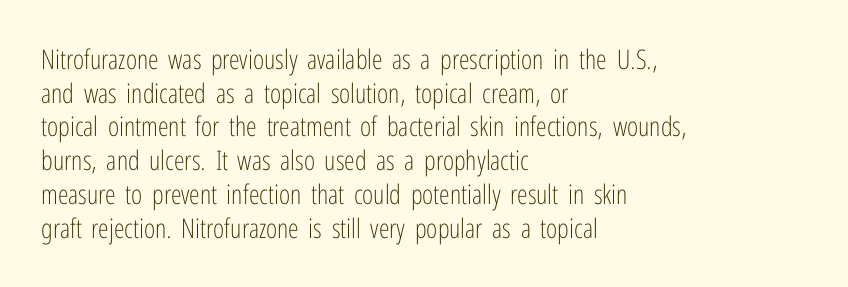
Whoever set this chose a conventional vertical rhythm. Each stroke keeps to a modest, everyday thickness or less. Is there any slant? The stems are plumb. Any mark beneath the type? The region is blank. Horizontal alignment here is leftward, the default for most running prose.
